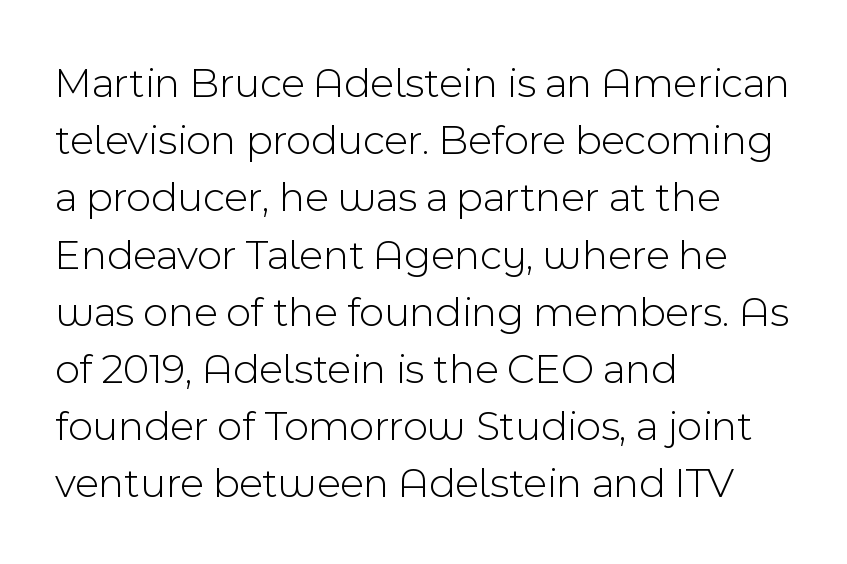
The image shows 43 px light sans-serif type, upright; set left-aligned, normal line spacing (1.33x), normal letter spacing, not underlined; a medium x-height.
